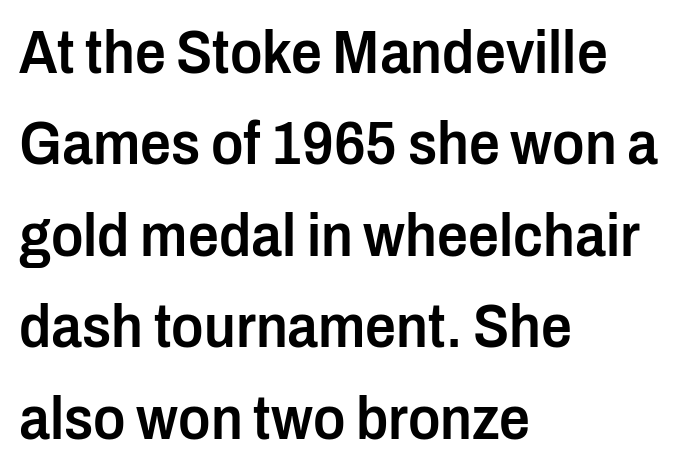
The leading is moderate, giving the passage an even texture. Anything drawn beneath the words? Only blank space. To sum up the face: it is a sans, with no serifs. A bit beefed up — I'd call it semibold rather than bold. How are the letters spaced? Ordinarily, with no added tracking.
